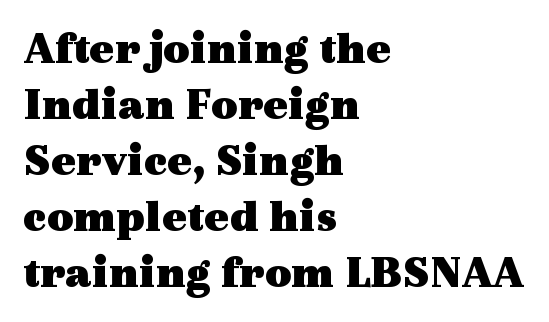
{"serif": "yes", "italic": "no", "bold": "yes", "weight": "heavy", "width": "wide", "x_height": "medium", "monospaced": "no", "underline": "no", "align": "left", "line_spacing_ratio": 1.22, "letter_spacing": "normal", "letter_spacing_em": 0.0, "glyph_px": 46}
